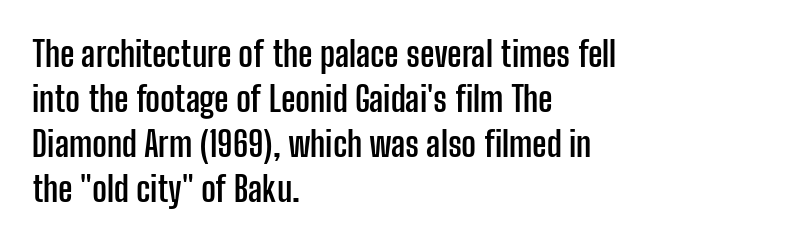
Grotesque or geometric, the face here clearly has no serifs. This sample keeps an unexceptional amount of space between lines. All the whitespace from short lines collects on the right. The passage shown is typed in a proportional face where columns would drift. The font is running at its bold setting.
